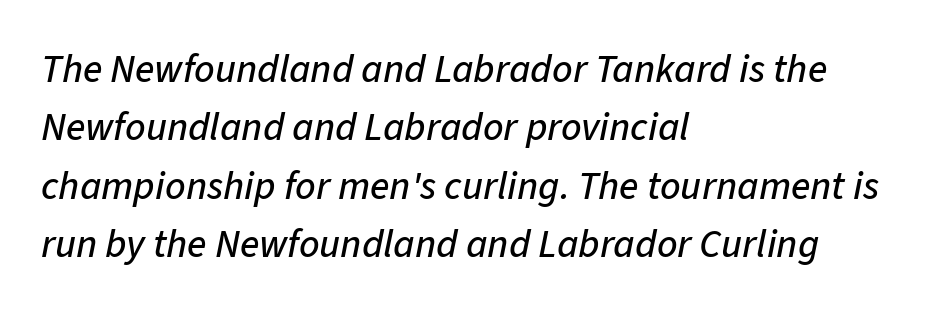
{"italic": "yes", "lean": "right", "slant_degrees": 11, "width": "normal", "stroke_contrast": "low", "x_height": "medium", "monospaced": "no", "underline": "no", "align": "left", "line_spacing": "normal", "line_spacing_ratio": 1.46, "letter_spacing": "normal", "letter_spacing_em": 0.0, "glyph_px": 40}
